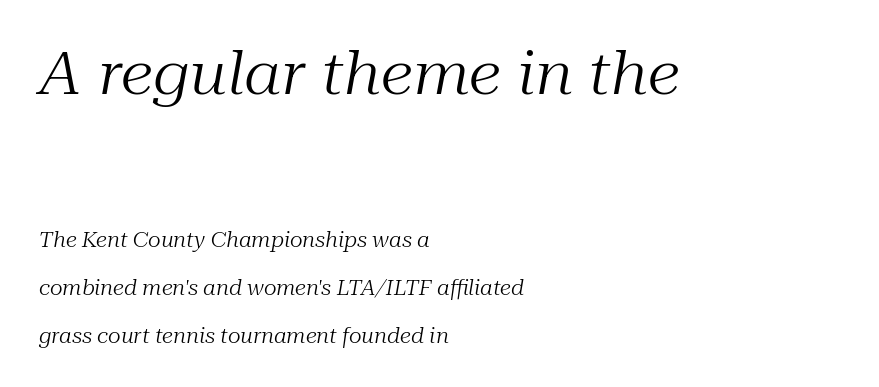
Q: Is the text bold? A: No.
Q: Is the text italic (slanted)? A: Yes, it leans right by about 10 degrees.
Q: Is the typeface a serif or a sans-serif typeface? A: Serif.
Q: Is the text underlined? A: No.
Q: How is the paragraph aligned? A: Left-aligned.
Q: Is the spacing between letters normal or unusually wide? A: Normal.
Q: Is the spacing between lines tight, normal or loose? A: Loose.
Q: Which block of text is set in a larger size, the first (top) or the second (bottom)? A: The first (top) one.
Q: Width (condensed, normal, or wide)? A: Normal.
Q: Stroke contrast? A: Medium.
Q: x-height? A: Medium.
Q: Monospaced? A: No.
